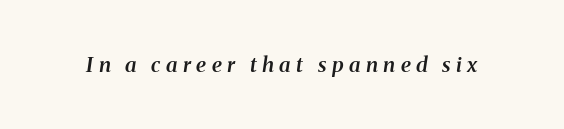
Posture: slanted. Bare-footed words on every line. How are the letters spaced? Widely, with obvious added tracking. Typesetter's note: demi weight, one step under bold.
